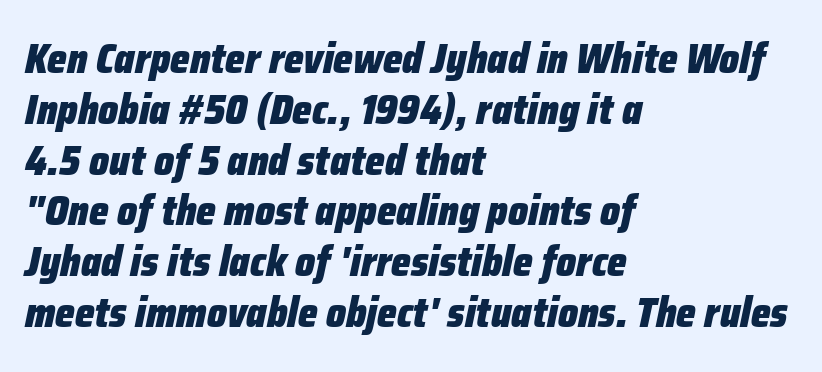
The space directly below the letters is spotless. Students, this is bold: see how much ink each stroke carries. Tracking here is standard; glyphs follow each other at the usual distance. The rendering applies a slant to the glyphs. The lines in this sample share a left origin and differ only in where they stop. Each letter keeps its own natural width here, so spacing adapts to shape.
